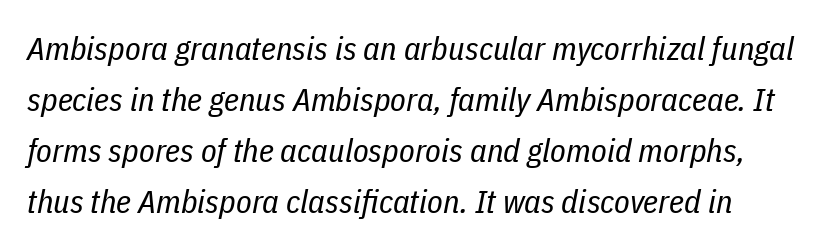
Honestly, the letter spacing is just normal — you wouldn't notice it. Leading matches the norm, producing a regular column. The letters look calm and open, with moderate or lighter stems. Glance below the letters and you will spot only blank space. Here the designer chose a conventional face with non-uniform glyph widths. Every character sits at an angle, as italics do.
